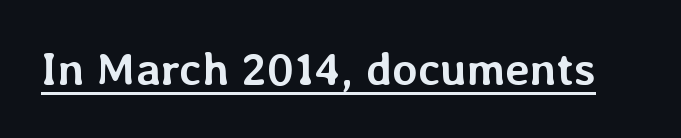
Q: Is the text bold? A: Yes.
Q: Is the text italic (slanted)? A: No, it is upright.
Q: Is the text underlined? A: Yes.
Q: Is the spacing between letters normal or unusually wide? A: Normal.
Q: Width (condensed, normal, or wide)? A: Normal.
Q: Stroke contrast? A: Low.
Q: x-height? A: Medium.
Q: Monospaced? A: No.
